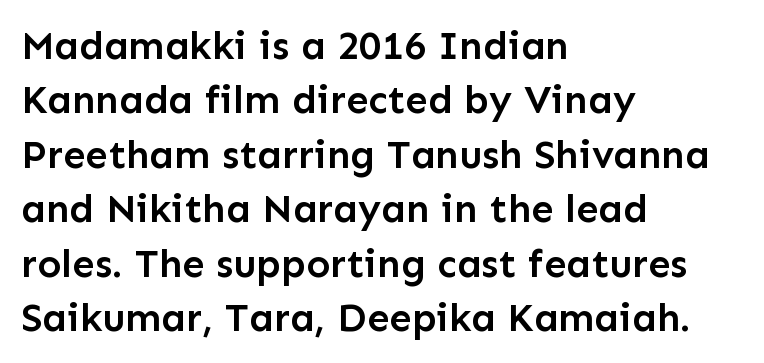
Q: Is the text bold? A: Semi-bold.
Q: Is the text italic (slanted)? A: No, it is upright.
Q: Is the typeface a serif or a sans-serif typeface? A: Sans-serif.
Q: Is the text underlined? A: No.
Q: How is the paragraph aligned? A: Left-aligned.
Q: Is the spacing between letters normal or unusually wide? A: Normal.
Q: Is the spacing between lines tight, normal or loose? A: Normal.
Q: Width (condensed, normal, or wide)? A: Normal.
Q: Stroke contrast? A: Low.
Q: x-height? A: Medium.
Q: Monospaced? A: No.
